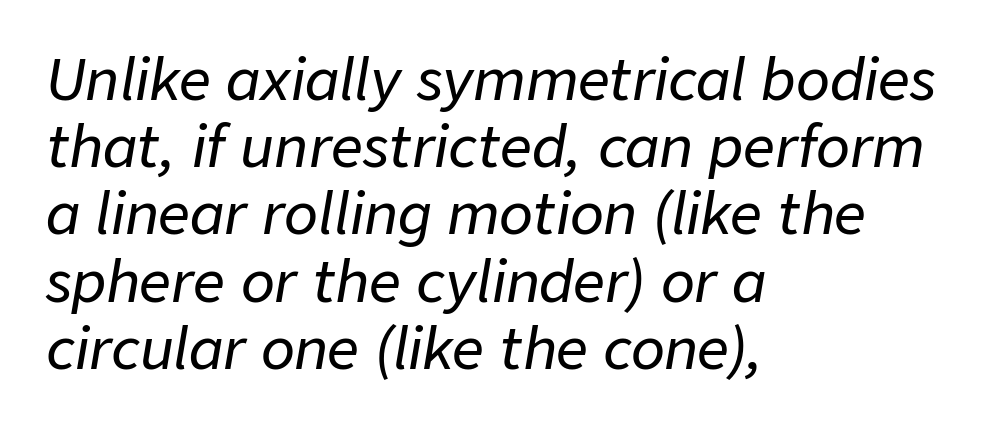
The image shows 56 px text type, italic (leaning right); set left-aligned, line spacing 1.2x, normal letter spacing, not underlined; low stroke contrast and a medium x-height.
